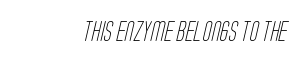
The image shows 20 px text type; set normal letter spacing, not underlined.
